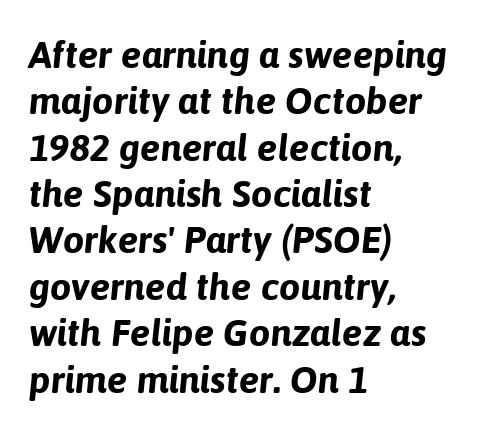
{"italic": "yes", "lean": "right", "slant_degrees": 6, "bold": "yes", "weight": "bold", "width": "normal", "stroke_contrast": "low", "x_height": "medium", "monospaced": "no", "underline": "no", "align": "left", "line_spacing_ratio": 1.22, "letter_spacing": "normal", "letter_spacing_em": 0.0, "glyph_px": 38}
